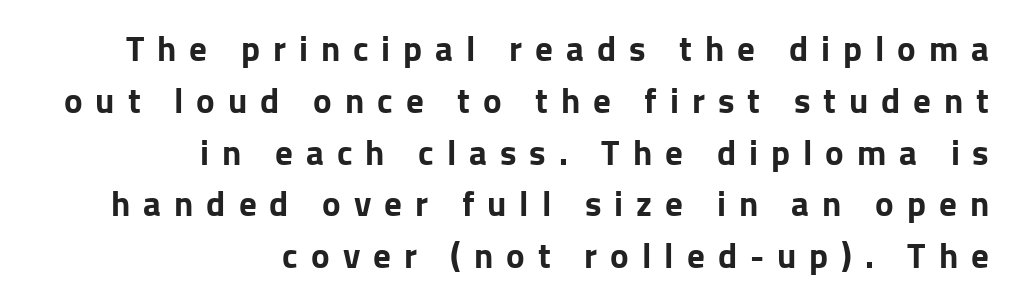
{"serif": "no", "italic": "no", "width": "normal", "stroke_contrast": "low", "x_height": "medium", "monospaced": "no", "underline": "no", "align": "right", "line_spacing": "normal", "line_spacing_ratio": 1.48, "letter_spacing": "wide", "letter_spacing_em": 0.37, "glyph_px": 35}
